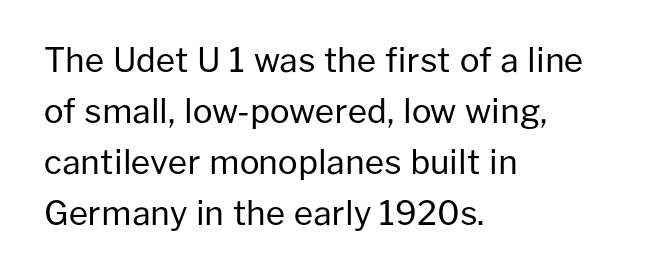
{"serif": "no", "italic": "no", "bold": "no", "weight": "regular", "width": "normal", "stroke_contrast": "low", "x_height": "medium", "monospaced": "no", "underline": "no", "align": "left", "line_spacing": "normal", "line_spacing_ratio": 1.55, "letter_spacing": "normal", "letter_spacing_em": 0.0, "glyph_px": 33}
